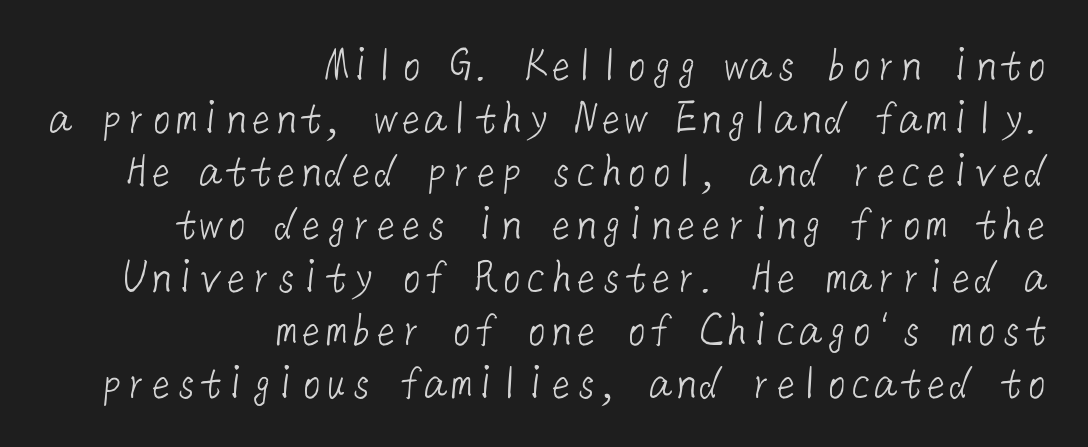
The image shows 50 px light sans-serif type; set right-aligned, tight line spacing (1.06x), normal letter spacing, not underlined; low stroke contrast and a medium x-height.
